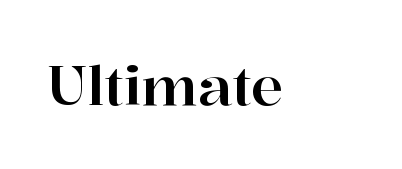
The image shows 55 px serif type, upright; set normal letter spacing, not underlined; high stroke contrast and a medium x-height.
